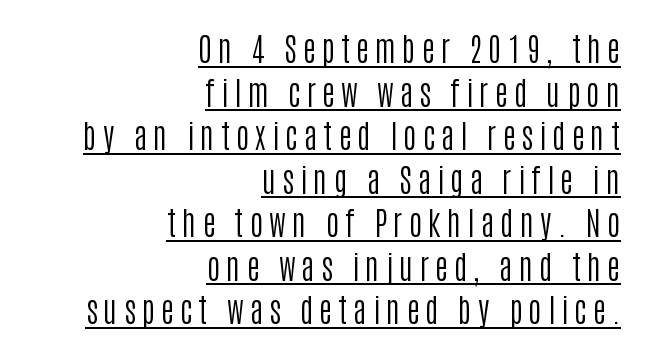
The specimen reads as upright at a glance. Do the characters align in a grid? No, the font is proportional. Is this a heavy cut? Hardly; it is regular or lighter. Looks like someone drew a line under every word here. The font family rendered here belongs to the sans-serif group.
